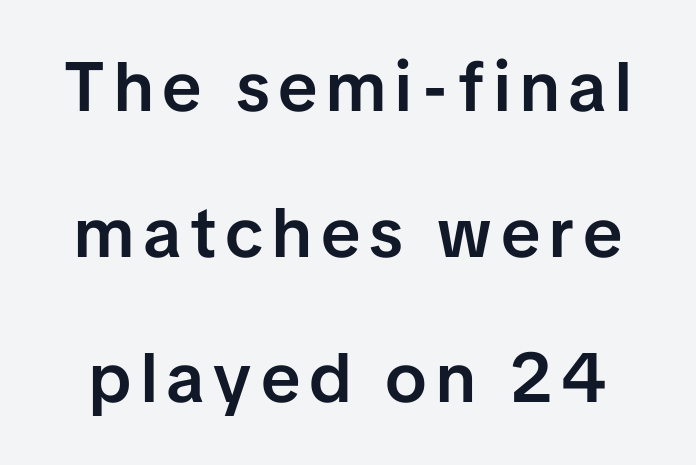
The image shows 70 px semibold sans-serif type, upright; set loose line spacing (2.08x), not underlined; low stroke contrast and a medium x-height.
